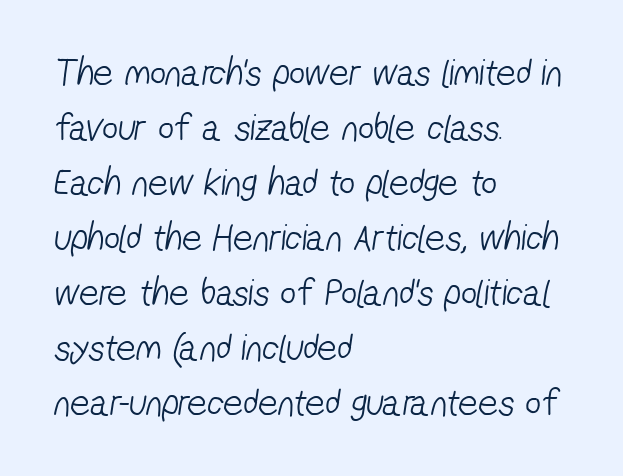
{"serif": "no", "bold": "no", "weight": "light", "width": "condensed", "stroke_contrast": "low", "x_height": "medium", "monospaced": "no", "underline": "no", "align": "left", "line_spacing": "normal", "line_spacing_ratio": 1.41, "letter_spacing": "normal", "letter_spacing_em": 0.0, "glyph_px": 39}
